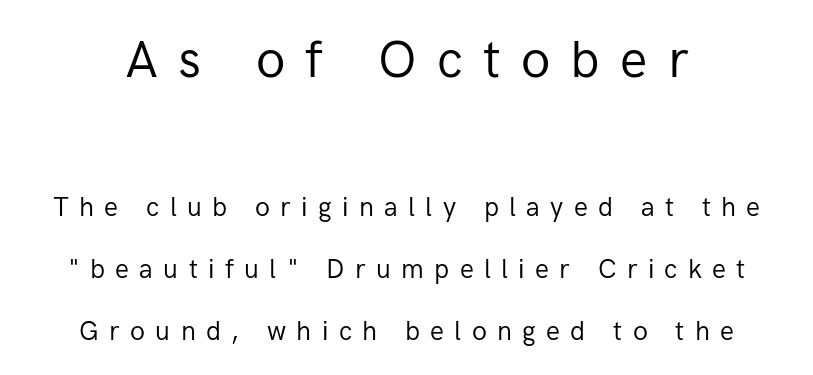
{"serif": "no", "italic": "no", "bold": "no", "weight": "regular", "width": "normal", "stroke_contrast": "low", "x_height": "medium", "monospaced": "no", "underline": "no", "line_spacing": "loose", "line_spacing_ratio": 2.39, "letter_spacing": "wide", "letter_spacing_em": 0.4, "larger_block": "first", "size_ratio": 1.96, "glyph_px": 51}
